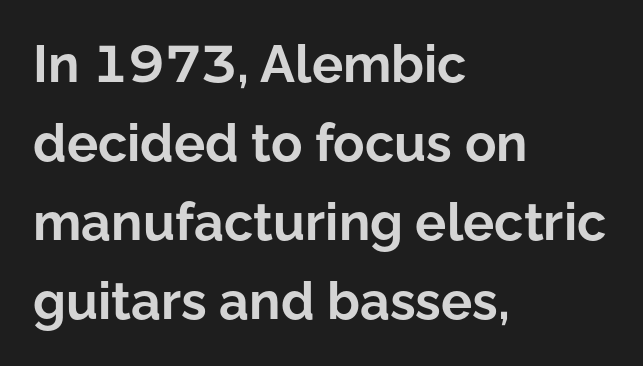
Q: Is the text bold? A: Yes.
Q: Is the text italic (slanted)? A: No, it is upright.
Q: Is the typeface a serif or a sans-serif typeface? A: Sans-serif.
Q: Is the text underlined? A: No.
Q: How is the paragraph aligned? A: Left-aligned.
Q: Is the spacing between letters normal or unusually wide? A: Normal.
Q: Is the spacing between lines tight, normal or loose? A: Normal.
Q: Width (condensed, normal, or wide)? A: Normal.
Q: Stroke contrast? A: Low.
Q: x-height? A: Medium.
Q: Monospaced? A: No.
